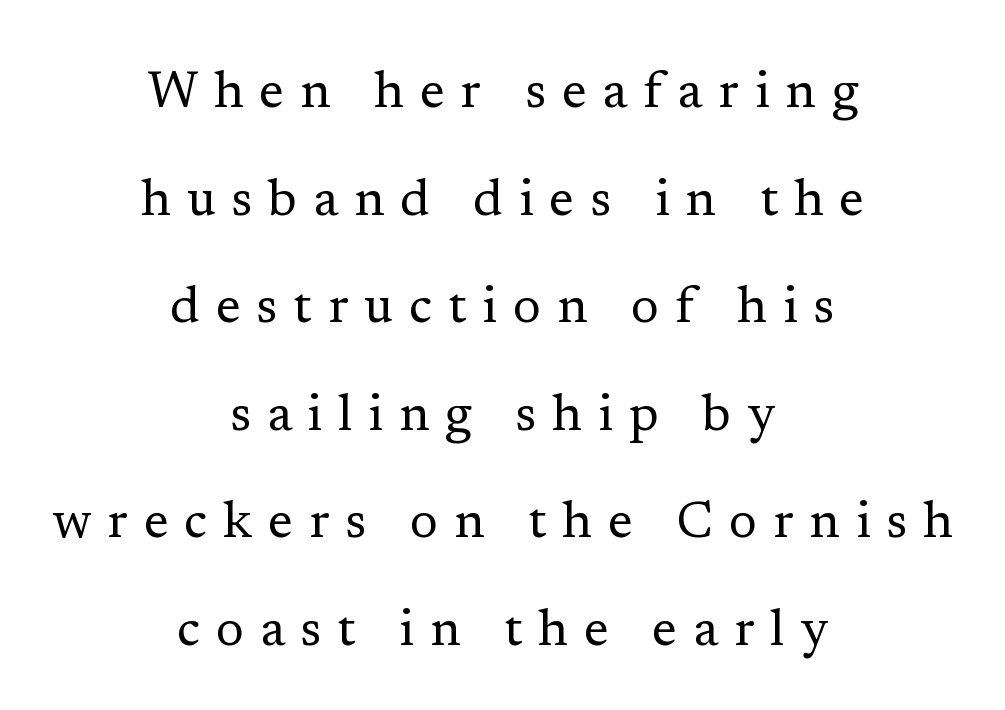
Q: Is the text bold? A: No.
Q: Is the text italic (slanted)? A: No, it is upright.
Q: Is the typeface a serif or a sans-serif typeface? A: Serif.
Q: Is the text underlined? A: No.
Q: How is the paragraph aligned? A: Centered.
Q: Is the spacing between letters normal or unusually wide? A: Unusually wide.
Q: Is the spacing between lines tight, normal or loose? A: Loose.
Q: Width (condensed, normal, or wide)? A: Normal.
Q: Stroke contrast? A: Low.
Q: x-height? A: Medium.
Q: Monospaced? A: No.
